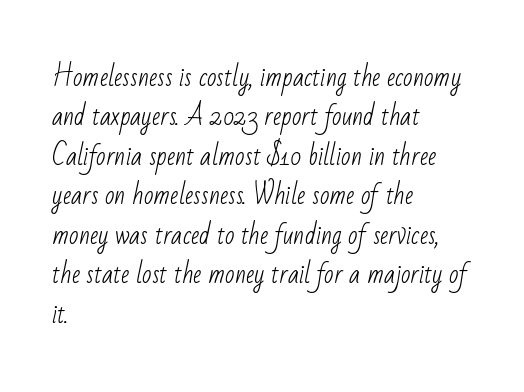
{"bold": "no", "underline": "no", "align": "left", "line_spacing": "normal", "line_spacing_ratio": 1.58, "letter_spacing": "normal", "letter_spacing_em": 0.0, "glyph_px": 25}
